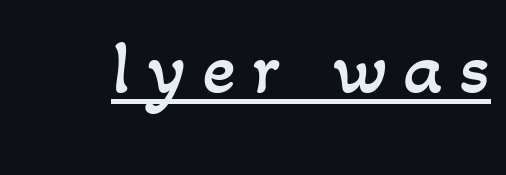
The image shows 79 px regular-weight type; set unusually wide letter spacing (+0.2 em), underlined; low stroke contrast and a small x-height.
